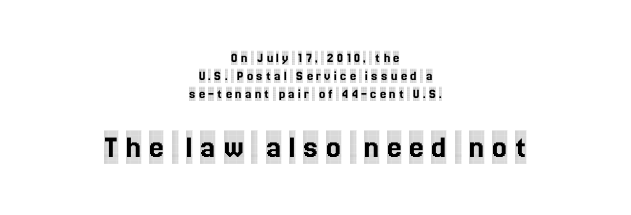
{"serif": "yes", "italic": "no", "width": "condensed", "x_height": "large", "monospaced": "no", "underline": "no", "align": "center", "line_spacing": "normal", "line_spacing_ratio": 1.28, "letter_spacing": "wide", "letter_spacing_em": 0.23, "larger_block": "second", "size_ratio": 2.36, "glyph_px": 33}
